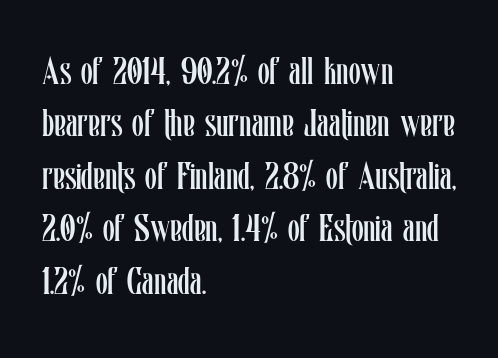
Q: Is the text bold? A: No.
Q: Is the text italic (slanted)? A: No, it is upright.
Q: Is the text underlined? A: No.
Q: How is the paragraph aligned? A: Left-aligned.
Q: Is the spacing between letters normal or unusually wide? A: Normal.
Q: Is the spacing between lines tight, normal or loose? A: Normal.
Q: Width (condensed, normal, or wide)? A: Condensed.
Q: Stroke contrast? A: Low.
Q: x-height? A: Medium.
Q: Monospaced? A: No.
